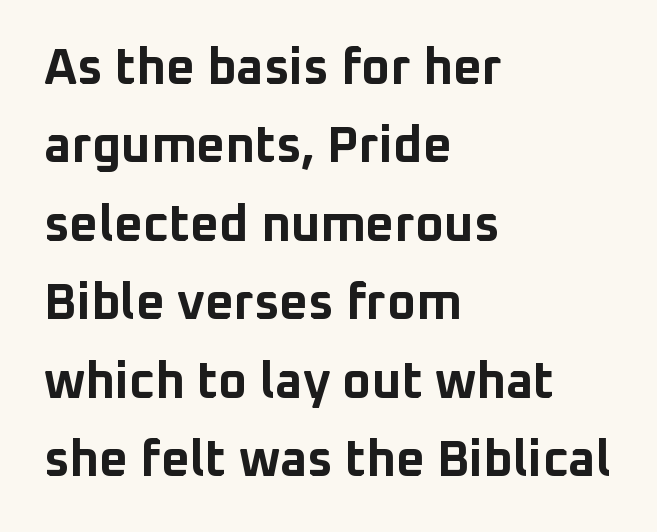
The image shows 50 px bold sans-serif type, upright; set left-aligned, normal line spacing (1.57x), normal letter spacing, not underlined; low stroke contrast and a medium x-height.
